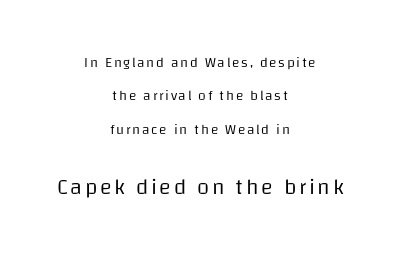
The image shows 22 px text type, upright; set centered, loose line spacing (2.39x), not underlined; the second (bottom) block is 1.57x larger.
